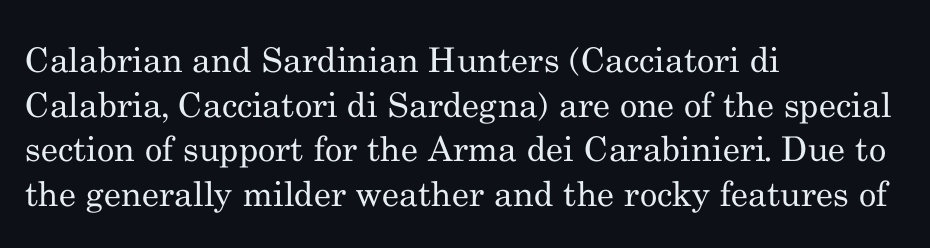
Ascenders rise straight up at ninety degrees. The type family on display is of the serif kind. These lines are set flush left with a ragged right edge. You could not count columns in this text — the font is proportionally spaced. Normally led — the rows are evenly, conventionally spaced.
